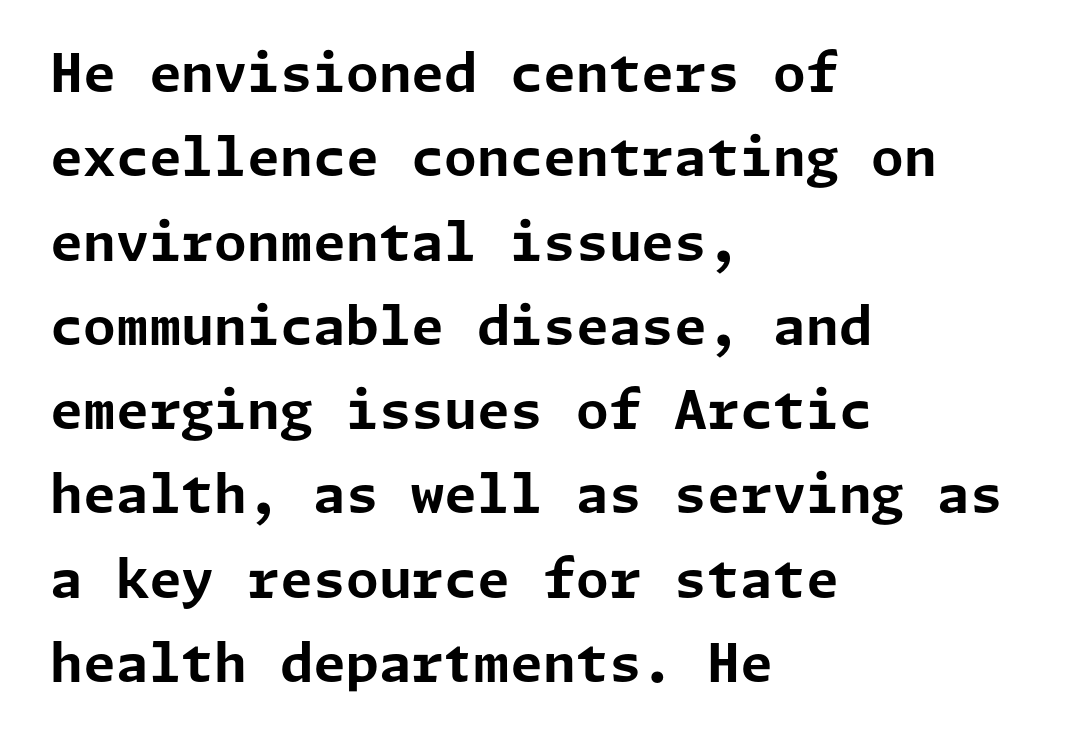
Glyph-to-glyph distance matches everyday printed text. Every character sits straight up, as roman type does. The designer went with a sans here, leaving each stem footless. Check the space under the baseline: it is left empty.
